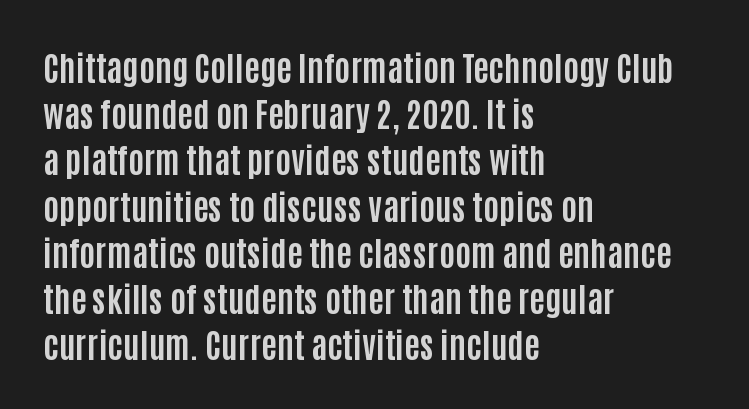
{"serif": "no", "italic": "no", "bold": "yes", "weight": "bold", "width": "condensed", "stroke_contrast": "low", "x_height": "large", "monospaced": "no", "underline": "no", "align": "left", "line_spacing": "normal", "line_spacing_ratio": 1.36, "letter_spacing": "normal", "letter_spacing_em": 0.0, "glyph_px": 34}
